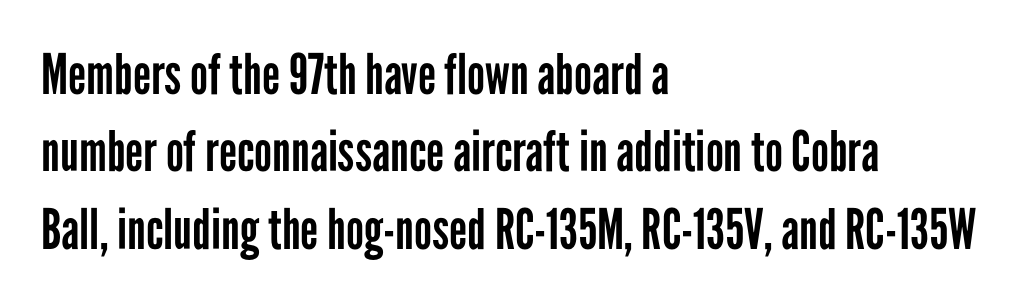
Default kerning and tracking; the words read as compact shapes. The rendering uses a moderate line-height, typical for paragraphs. This rendering uses left alignment, leaving the right contour irregular. Words float on clear page, feet unadorned. Look at the bottom of the vertical strokes: they stop flat, with no serifs.
